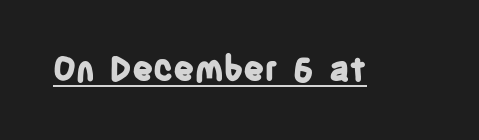
{"serif": "no", "italic": "no", "bold": "yes", "weight": "bold", "width": "condensed", "stroke_contrast": "low", "x_height": "large", "monospaced": "no", "underline": "yes", "letter_spacing": "normal", "letter_spacing_em": 0.0, "glyph_px": 33}
